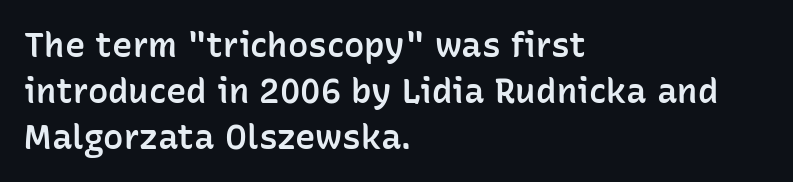
The lines are quadded left. Underline: absent. Is the letter spacing exaggerated? No — it looks like the ordinary default. The axis of the letterforms is exactly vertical.
